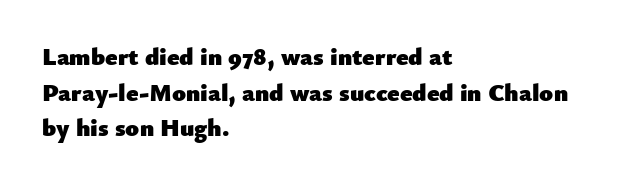
Q: Is the text bold? A: Yes.
Q: Is the text italic (slanted)? A: No, it is upright.
Q: Is the text underlined? A: No.
Q: How is the paragraph aligned? A: Left-aligned.
Q: Is the spacing between letters normal or unusually wide? A: Normal.
Q: Is the spacing between lines tight, normal or loose? A: Normal.
